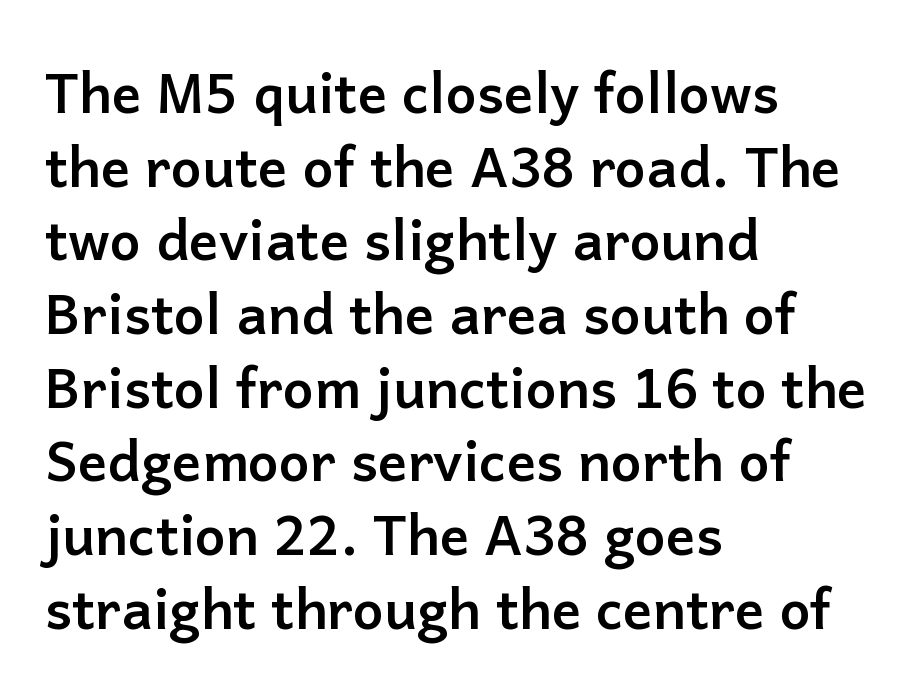
Q: Is the text bold? A: Yes.
Q: Is the text italic (slanted)? A: No, it is upright.
Q: Is the typeface a serif or a sans-serif typeface? A: Sans-serif.
Q: Is the text underlined? A: No.
Q: How is the paragraph aligned? A: Left-aligned.
Q: Is the spacing between letters normal or unusually wide? A: Normal.
Q: Is the spacing between lines tight, normal or loose? A: Normal.
Q: Width (condensed, normal, or wide)? A: Normal.
Q: Stroke contrast? A: Low.
Q: x-height? A: Medium.
Q: Monospaced? A: No.
